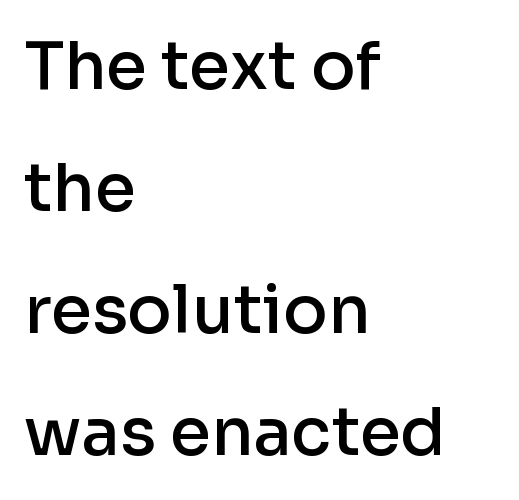
The image shows 66 px semibold sans-serif type, upright; set left-aligned, line spacing 1.85x, normal letter spacing, not underlined; low stroke contrast and a medium x-height.
